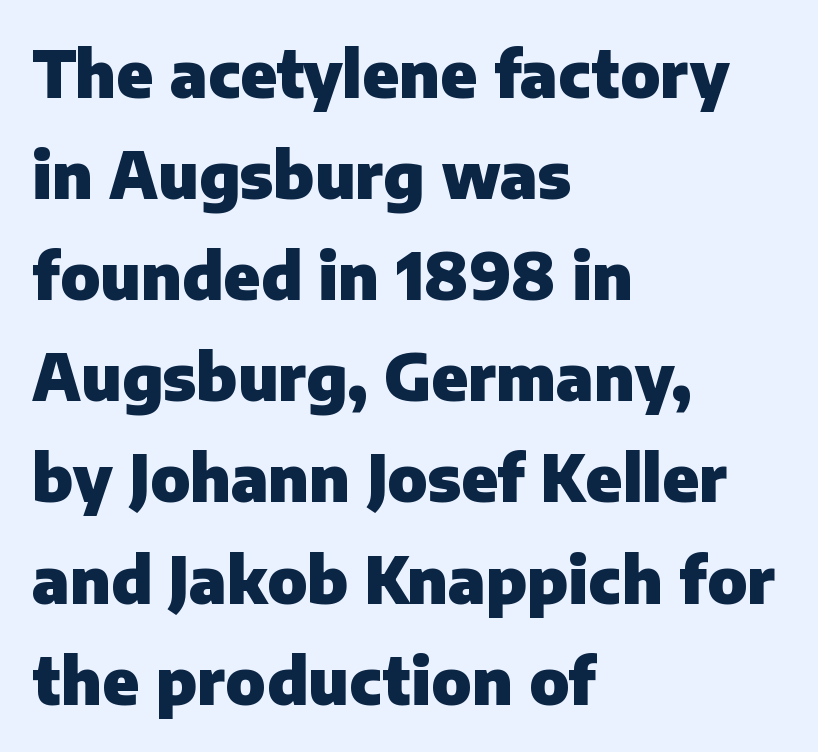
Q: Is the text bold? A: Yes.
Q: Is the text italic (slanted)? A: No, it is upright.
Q: Is the typeface a serif or a sans-serif typeface? A: Sans-serif.
Q: Is the text underlined? A: No.
Q: How is the paragraph aligned? A: Left-aligned.
Q: Is the spacing between letters normal or unusually wide? A: Normal.
Q: Is the spacing between lines tight, normal or loose? A: Normal.
Q: Width (condensed, normal, or wide)? A: Normal.
Q: Stroke contrast? A: Low.
Q: x-height? A: Medium.
Q: Monospaced? A: No.
